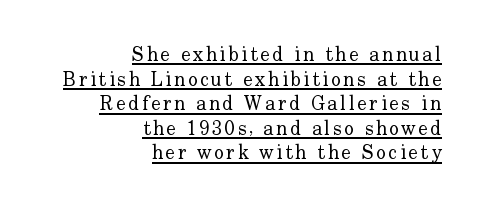
The image shows 20 px text type, upright; set right-aligned, line spacing 1.23x, underlined.
